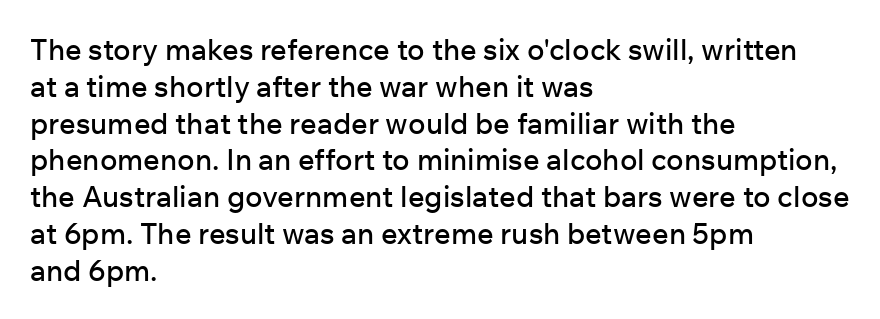
Students, note that the glyphs here touch the page at normal intervals. Lines of text with bare space underneath. Think of a printed novel: that variable character pitch is what you see here. Look at the bottom of the vertical strokes: they stop flat, with no serifs.
